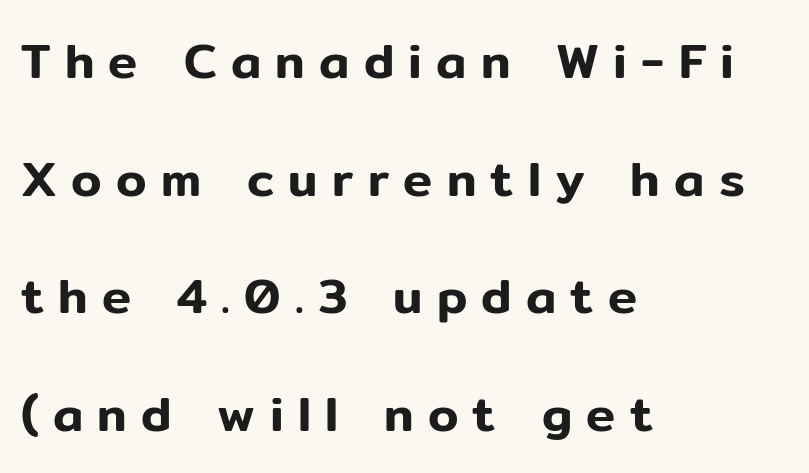
Q: Is the text italic (slanted)? A: No, it is upright.
Q: Is the typeface a serif or a sans-serif typeface? A: Sans-serif.
Q: Is the text underlined? A: No.
Q: How is the paragraph aligned? A: Left-aligned.
Q: Is the spacing between letters normal or unusually wide? A: Unusually wide.
Q: Is the spacing between lines tight, normal or loose? A: Loose.
Q: Width (condensed, normal, or wide)? A: Normal.
Q: Stroke contrast? A: Low.
Q: x-height? A: Medium.
Q: Monospaced? A: No.
